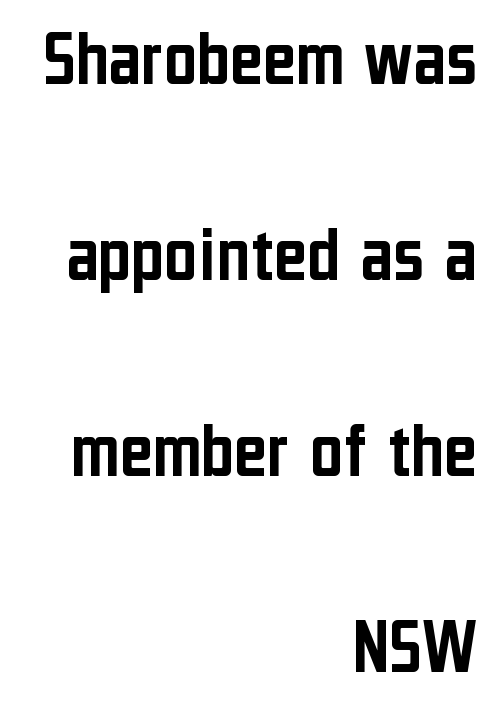
{"serif": "no", "italic": "no", "width": "condensed", "stroke_contrast": "low", "x_height": "medium", "monospaced": "no", "underline": "no", "align": "right", "line_spacing": "loose", "line_spacing_ratio": 2.45, "letter_spacing": "normal", "letter_spacing_em": 0.0, "glyph_px": 80}
